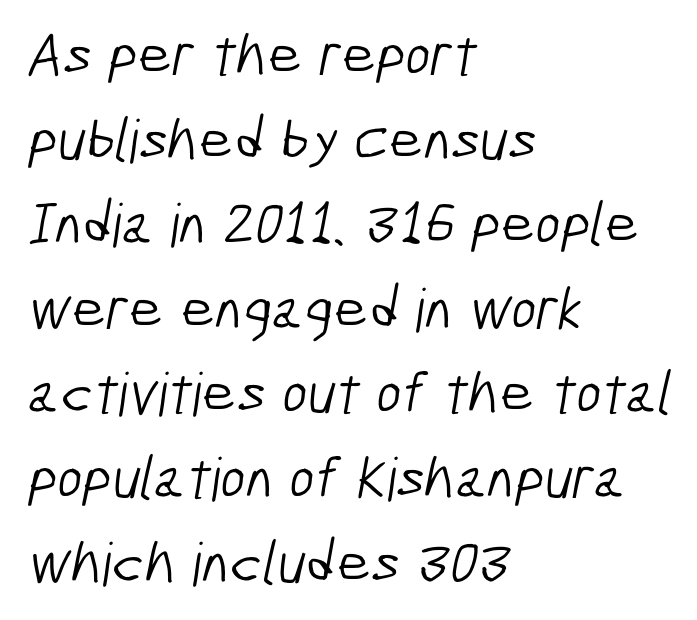
Q: Is the text bold? A: No.
Q: Is the typeface a serif or a sans-serif typeface? A: Sans-serif.
Q: Is the text underlined? A: No.
Q: How is the paragraph aligned? A: Left-aligned.
Q: Is the spacing between letters normal or unusually wide? A: Normal.
Q: Is the spacing between lines tight, normal or loose? A: Normal.
Q: Width (condensed, normal, or wide)? A: Condensed.
Q: Stroke contrast? A: Low.
Q: x-height? A: Medium.
Q: Monospaced? A: No.
